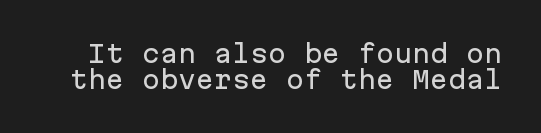
Rows of type sit shoulder to shoulder in the vertical direction. Tall strokes in this sample are plumb rather than angled. Glyph-to-glyph distance matches everyday printed text. Plain, unruled lines of type.
